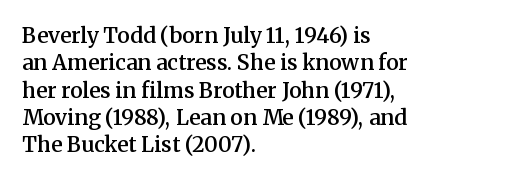
Line beginnings align vertically; line endings do not. Weight: semibold (demi). Tracking here is standard; glyphs follow each other at the usual distance. If you drew a line through each stem, it would be perfectly vertical. Has an underline been added? It has not.
